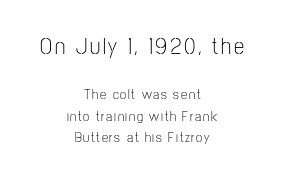
{"italic": "no", "bold": "no", "underline": "no", "align": "center", "line_spacing": "normal", "line_spacing_ratio": 1.55, "larger_block": "first", "size_ratio": 1.64, "glyph_px": 23}
